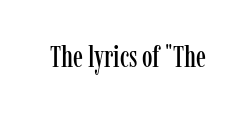
Q: Is the text italic (slanted)? A: No, it is upright.
Q: Is the typeface a serif or a sans-serif typeface? A: Serif.
Q: Is the text underlined? A: No.
Q: Is the spacing between letters normal or unusually wide? A: Normal.
Q: Width (condensed, normal, or wide)? A: Condensed.
Q: Stroke contrast? A: Low.
Q: x-height? A: Medium.
Q: Monospaced? A: No.
